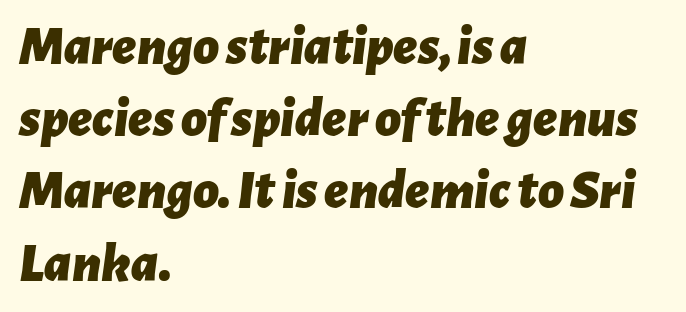
Q: Is the text bold? A: Yes.
Q: Is the text italic (slanted)? A: Yes, it leans right by about 7 degrees.
Q: Is the text underlined? A: No.
Q: How is the paragraph aligned? A: Left-aligned.
Q: Is the spacing between letters normal or unusually wide? A: Normal.
Q: Is the spacing between lines tight, normal or loose? A: Normal.
Q: Width (condensed, normal, or wide)? A: Normal.
Q: Stroke contrast? A: Low.
Q: x-height? A: Medium.
Q: Monospaced? A: No.
